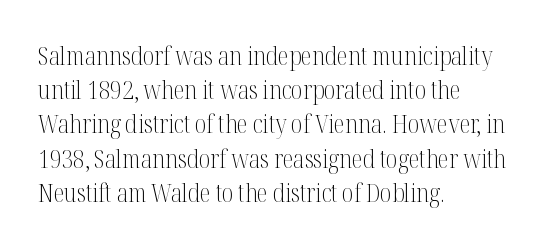
Q: Is the text bold? A: No.
Q: Is the text italic (slanted)? A: No, it is upright.
Q: Is the text underlined? A: No.
Q: How is the paragraph aligned? A: Left-aligned.
Q: Is the spacing between letters normal or unusually wide? A: Normal.
Q: Is the spacing between lines tight, normal or loose? A: Normal.
